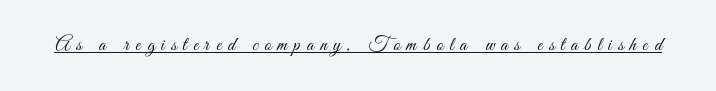
{"bold": "no", "underline": "yes", "letter_spacing": "wide", "letter_spacing_em": 0.32, "glyph_px": 20}
